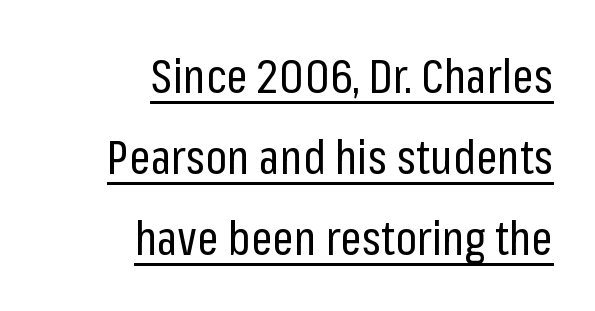
This reads as an unemphasized weight, regular at the heaviest. Unlike italic type, these characters show no tilt at all. Inter-character spacing is left at the font's built-in metrics. Varying glyph widths throughout — classic text-font behaviour. Has an underline been added? It has.
